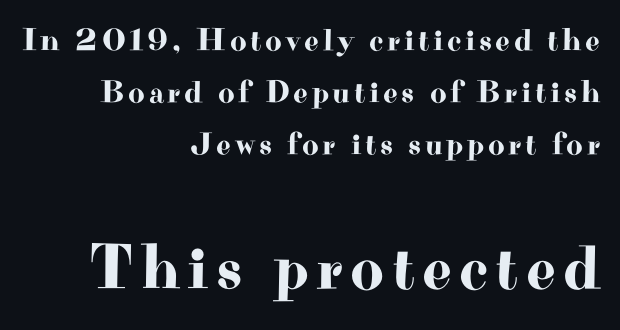
Q: Is the text italic (slanted)? A: No, it is upright.
Q: Is the typeface a serif or a sans-serif typeface? A: Serif.
Q: Is the text underlined? A: No.
Q: How is the paragraph aligned? A: Right-aligned.
Q: Is the spacing between lines tight, normal or loose? A: Normal.
Q: Which block of text is set in a larger size, the first (top) or the second (bottom)? A: The second (bottom) one.
Q: Width (condensed, normal, or wide)? A: Wide.
Q: Stroke contrast? A: High.
Q: x-height? A: Small.
Q: Monospaced? A: No.
